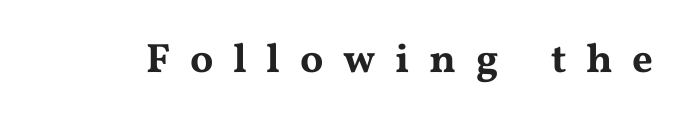
{"serif": "yes", "italic": "no", "width": "wide", "stroke_contrast": "medium", "x_height": "medium", "monospaced": "no", "underline": "no", "letter_spacing": "wide", "letter_spacing_em": 0.48, "glyph_px": 41}
